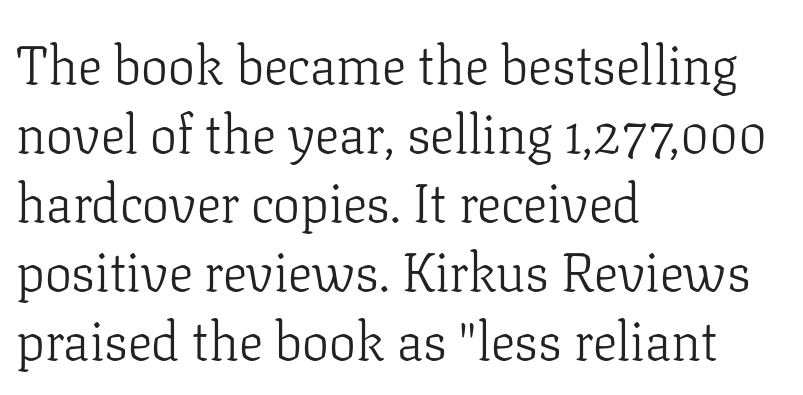
Q: Is the text bold? A: No.
Q: Is the text italic (slanted)? A: No, it is upright.
Q: Is the typeface a serif or a sans-serif typeface? A: Serif.
Q: Is the text underlined? A: No.
Q: How is the paragraph aligned? A: Left-aligned.
Q: Is the spacing between letters normal or unusually wide? A: Normal.
Q: Is the spacing between lines tight, normal or loose? A: Normal.
Q: Width (condensed, normal, or wide)? A: Normal.
Q: Stroke contrast? A: Low.
Q: x-height? A: Medium.
Q: Monospaced? A: No.
